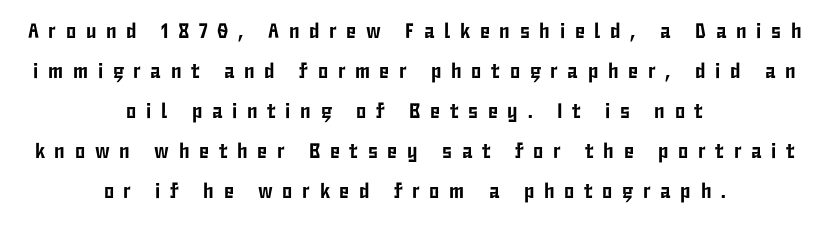
The image shows 21 px text type, upright; set centered, loose line spacing (1.91x), unusually wide letter spacing (+0.46 em), not underlined.
